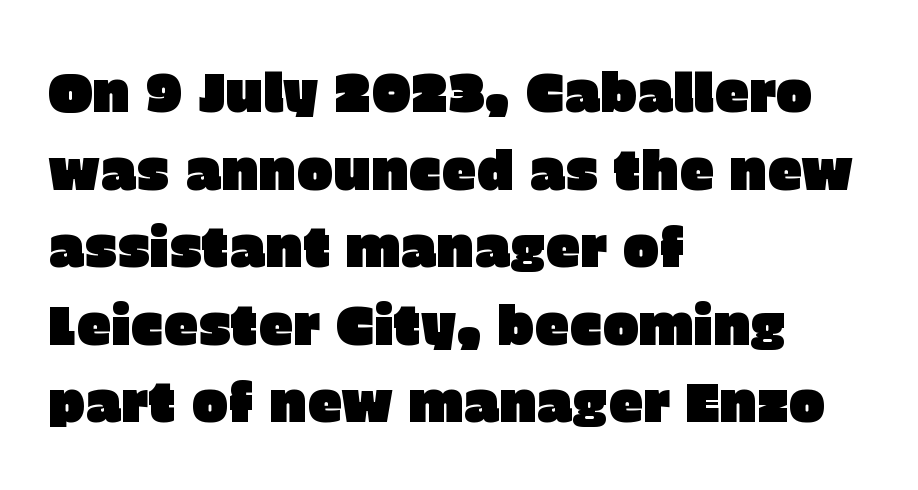
{"serif": "no", "italic": "no", "width": "normal", "stroke_contrast": "low", "x_height": "large", "monospaced": "no", "underline": "no", "align": "left", "line_spacing": "normal", "line_spacing_ratio": 1.41, "letter_spacing": "normal", "letter_spacing_em": 0.0, "glyph_px": 55}
